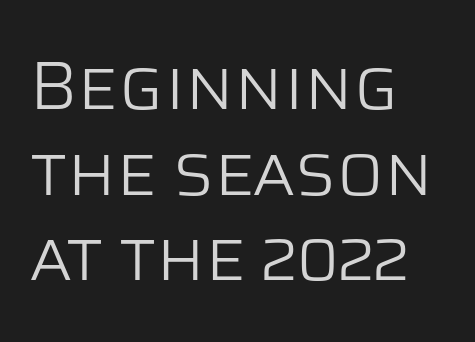
Q: Is the text bold? A: No.
Q: Is the text italic (slanted)? A: No, it is upright.
Q: Is the typeface a serif or a sans-serif typeface? A: Sans-serif.
Q: Is the text underlined? A: No.
Q: How is the paragraph aligned? A: Left-aligned.
Q: Is the spacing between letters normal or unusually wide? A: Normal.
Q: Width (condensed, normal, or wide)? A: Normal.
Q: Stroke contrast? A: Low.
Q: x-height? A: Large.
Q: Monospaced? A: No.
